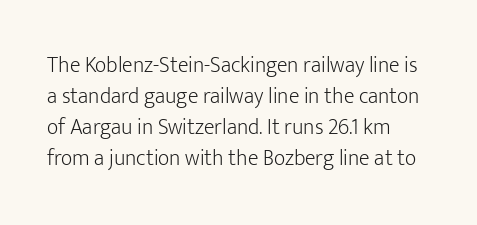
The image shows 22 px text type, upright; set left-aligned, normal line spacing (1.41x), normal letter spacing, not underlined.
